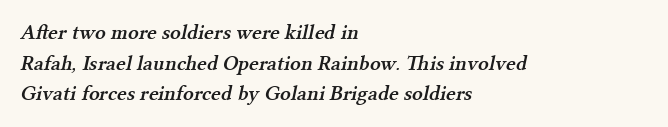
The image shows 21 px text type; set left-aligned, normal line spacing (1.46x), normal letter spacing, not underlined.
